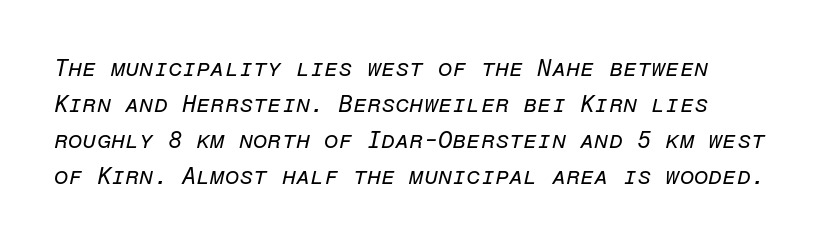
The image shows 23 px text type, italic (leaning right); set normal line spacing (1.57x), normal letter spacing, not underlined.
